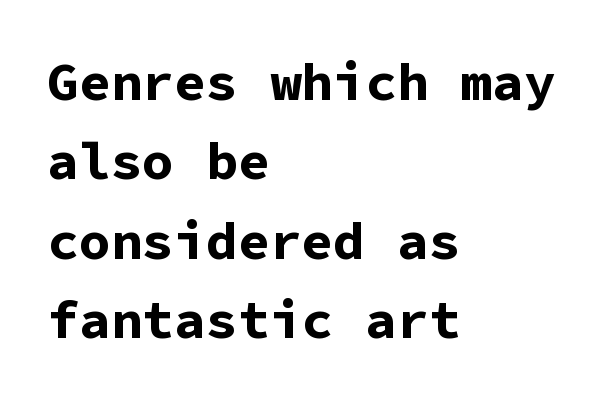
The image shows 53 px bold sans-serif type, upright, monospaced; set left-aligned, normal line spacing (1.5x), normal letter spacing, not underlined; low stroke contrast and a medium x-height.
